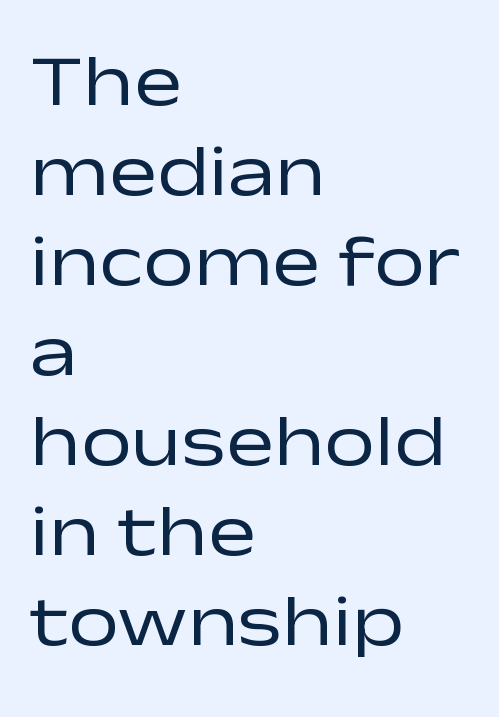
The image shows 72 px regular-weight, wide sans-serif type, upright; set left-aligned, normal line spacing (1.25x), normal letter spacing, not underlined; low stroke contrast and a medium x-height.
